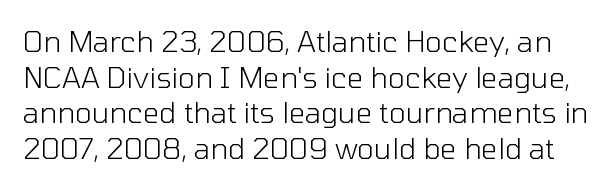
{"serif": "no", "italic": "no", "bold": "no", "weight": "light", "width": "normal", "stroke_contrast": "low", "x_height": "medium", "monospaced": "no", "underline": "no", "line_spacing_ratio": 1.23, "letter_spacing": "normal", "letter_spacing_em": 0.0, "glyph_px": 29}
